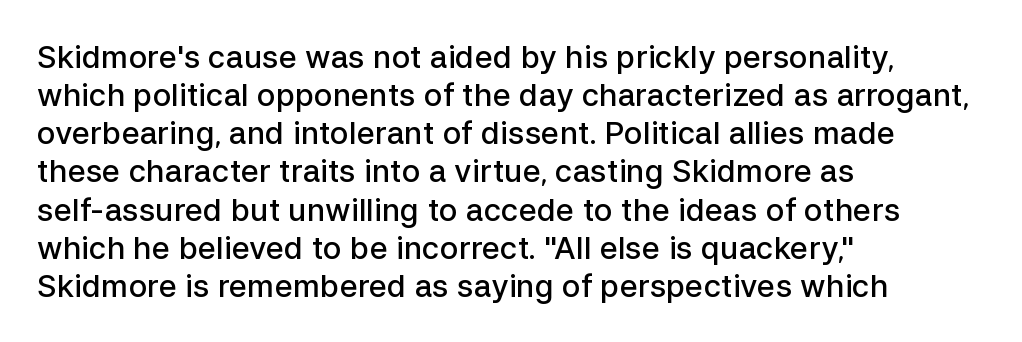
Q: Is the text bold? A: Semi-bold.
Q: Is the text italic (slanted)? A: No, it is upright.
Q: Is the typeface a serif or a sans-serif typeface? A: Sans-serif.
Q: Is the text underlined? A: No.
Q: How is the paragraph aligned? A: Left-aligned.
Q: Is the spacing between letters normal or unusually wide? A: Normal.
Q: Width (condensed, normal, or wide)? A: Normal.
Q: Stroke contrast? A: Low.
Q: x-height? A: Medium.
Q: Monospaced? A: No.
